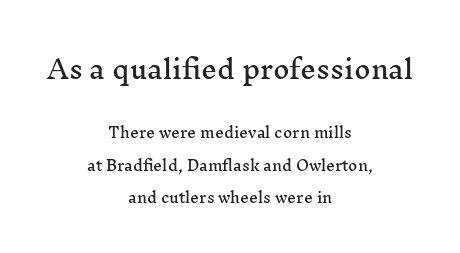
{"italic": "no", "underline": "no", "align": "center", "line_spacing": "loose", "line_spacing_ratio": 2.33, "letter_spacing": "normal", "letter_spacing_em": 0.0, "larger_block": "first", "size_ratio": 1.79, "glyph_px": 25}
